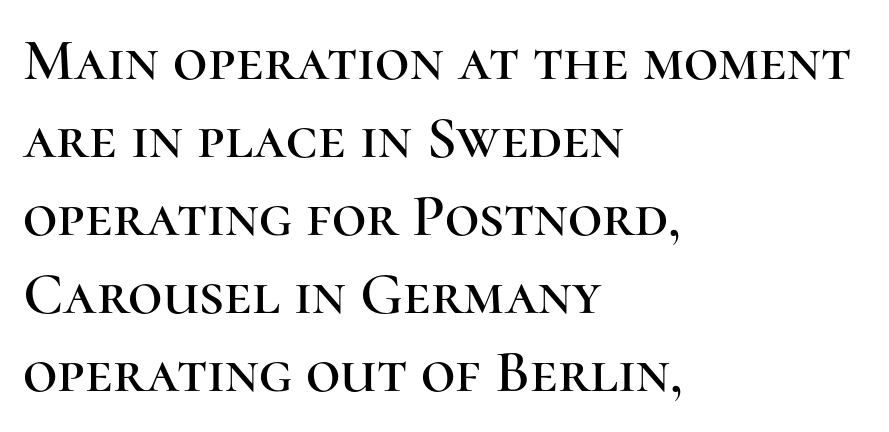
The image shows 60 px serif type, upright; set left-aligned, normal line spacing (1.3x), normal letter spacing, not underlined; high stroke contrast and a medium x-height.
